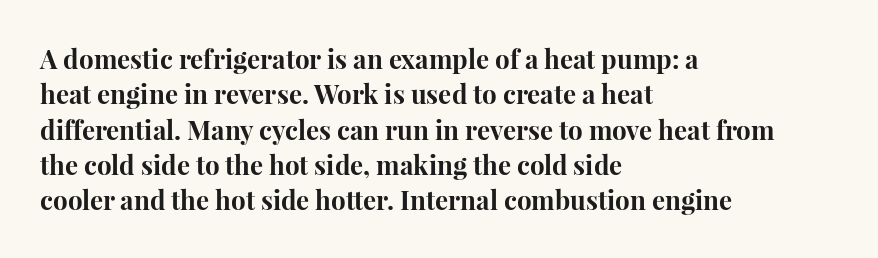
The image shows 26 px bold type, upright; set left-aligned, normal line spacing (1.36x), normal letter spacing, not underlined.
